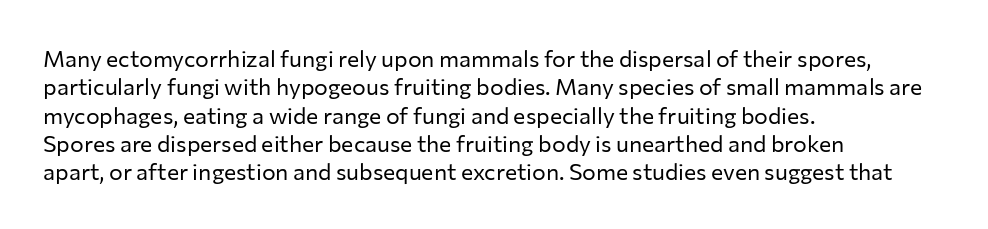
The image shows 23 px text type, upright; set left-aligned, line spacing 1.23x, normal letter spacing, not underlined.
